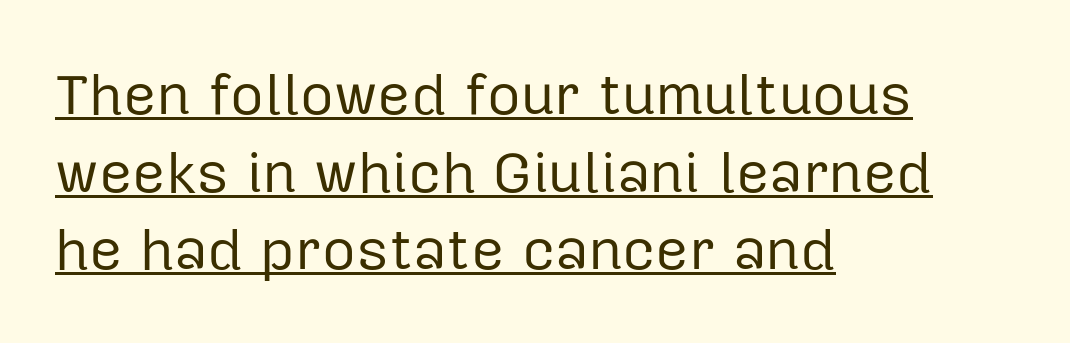
Q: Is the text bold? A: No.
Q: Is the text italic (slanted)? A: No, it is upright.
Q: Is the typeface a serif or a sans-serif typeface? A: Sans-serif.
Q: Is the text underlined? A: Yes.
Q: How is the paragraph aligned? A: Left-aligned.
Q: Is the spacing between letters normal or unusually wide? A: Normal.
Q: Is the spacing between lines tight, normal or loose? A: Normal.
Q: Width (condensed, normal, or wide)? A: Normal.
Q: Stroke contrast? A: Low.
Q: x-height? A: Medium.
Q: Monospaced? A: No.
